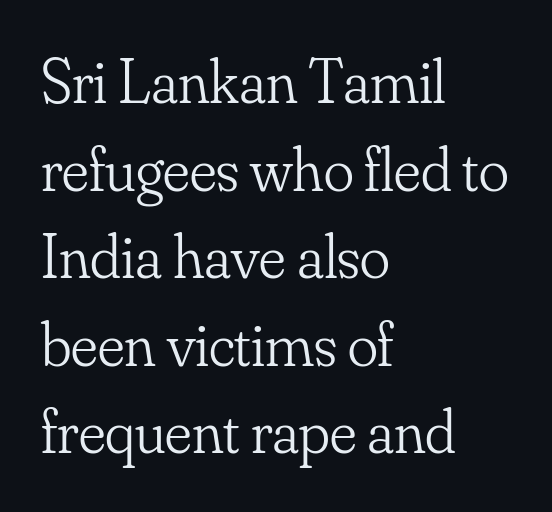
Q: Is the text bold? A: No.
Q: Is the text italic (slanted)? A: No, it is upright.
Q: Is the typeface a serif or a sans-serif typeface? A: Serif.
Q: Is the text underlined? A: No.
Q: How is the paragraph aligned? A: Left-aligned.
Q: Is the spacing between letters normal or unusually wide? A: Normal.
Q: Is the spacing between lines tight, normal or loose? A: Normal.
Q: Width (condensed, normal, or wide)? A: Normal.
Q: Stroke contrast? A: Low.
Q: x-height? A: Small.
Q: Monospaced? A: No.
